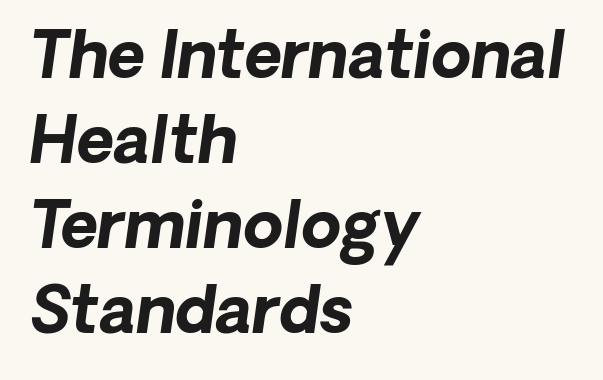
The letterforms sit shoulder to shoulder at normal distance. You could not count columns in this text — the font is proportionally spaced. Does the leading feel generous? No, just average. Each row of text sits above clean, open space.
